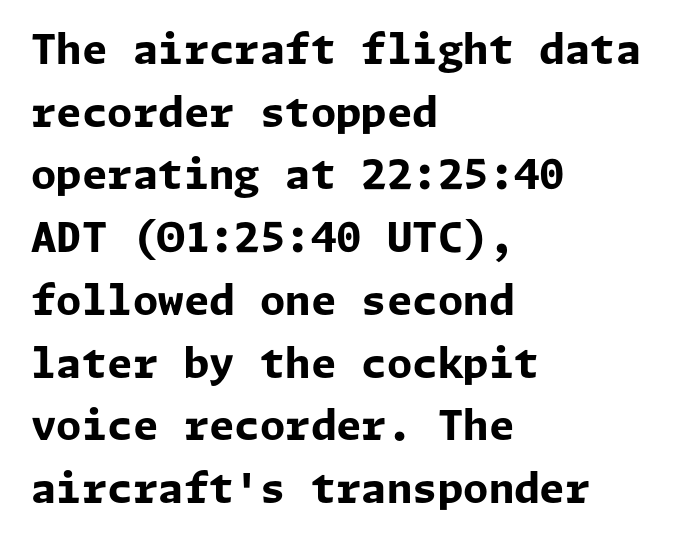
Decoration check: the copy has no underline. Unlike a traditional serif, this face leaves its strokes unadorned. Notice how the stems are strictly vertical — no italics here. Vertical spacing — default. Caption: multi-line text, flush left, ragged right. The passage shown is emphatically bold.
